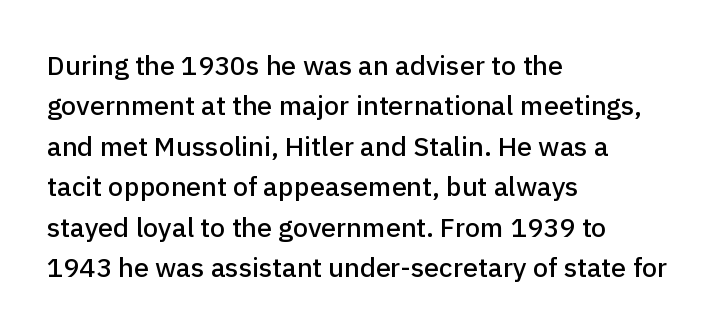
Q: Is the text italic (slanted)? A: No, it is upright.
Q: Is the text underlined? A: No.
Q: How is the paragraph aligned? A: Left-aligned.
Q: Is the spacing between letters normal or unusually wide? A: Normal.
Q: Is the spacing between lines tight, normal or loose? A: Normal.
